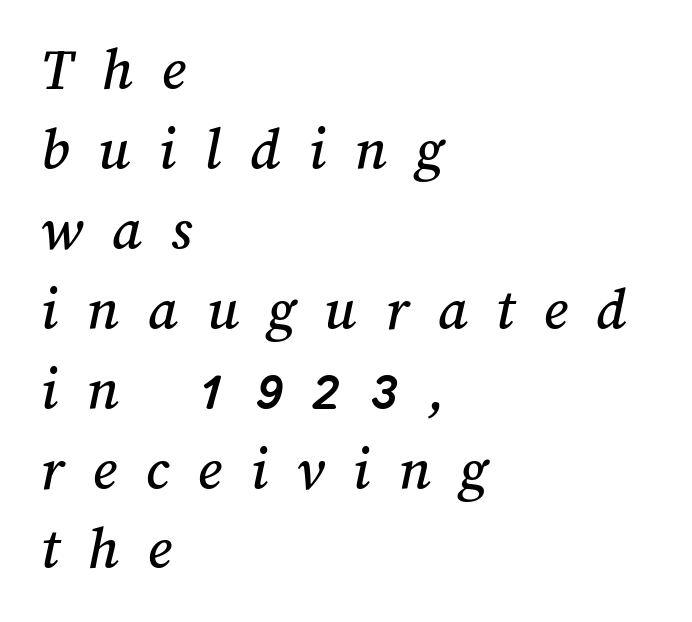
{"width": "normal", "stroke_contrast": "medium", "x_height": "medium", "monospaced": "no", "underline": "no", "align": "left", "line_spacing": "normal", "line_spacing_ratio": 1.31, "letter_spacing": "wide", "letter_spacing_em": 0.47, "glyph_px": 61}
